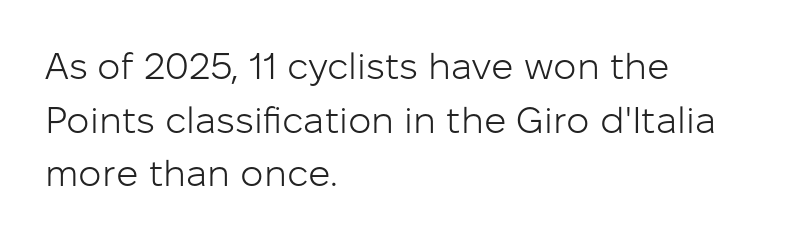
Q: Is the text bold? A: No.
Q: Is the text italic (slanted)? A: No, it is upright.
Q: Is the typeface a serif or a sans-serif typeface? A: Sans-serif.
Q: Is the text underlined? A: No.
Q: How is the paragraph aligned? A: Left-aligned.
Q: Is the spacing between letters normal or unusually wide? A: Normal.
Q: Is the spacing between lines tight, normal or loose? A: Normal.
Q: Width (condensed, normal, or wide)? A: Normal.
Q: Stroke contrast? A: Low.
Q: x-height? A: Medium.
Q: Monospaced? A: No.
